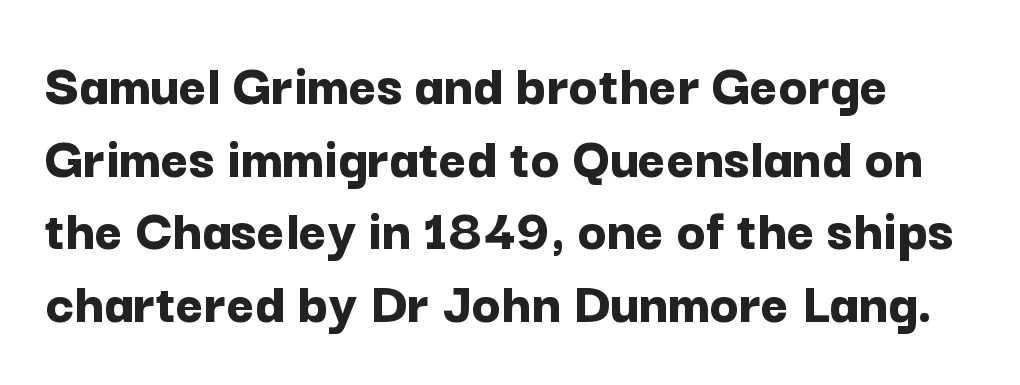
Q: Is the text bold? A: Yes.
Q: Is the text italic (slanted)? A: No, it is upright.
Q: Is the typeface a serif or a sans-serif typeface? A: Sans-serif.
Q: Is the text underlined? A: No.
Q: Is the spacing between letters normal or unusually wide? A: Normal.
Q: Width (condensed, normal, or wide)? A: Normal.
Q: Stroke contrast? A: Low.
Q: x-height? A: Medium.
Q: Monospaced? A: No.
